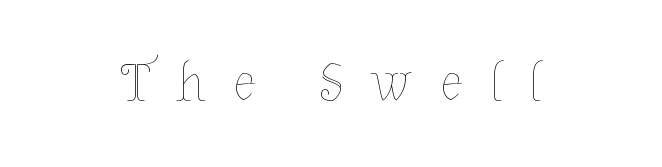
Q: Is the text bold? A: No.
Q: Is the text italic (slanted)? A: No, it is upright.
Q: Is the text underlined? A: No.
Q: How is the paragraph aligned? A: Centered.
Q: Is the spacing between letters normal or unusually wide? A: Unusually wide.
Q: Width (condensed, normal, or wide)? A: Normal.
Q: Stroke contrast? A: Low.
Q: x-height? A: Medium.
Q: Monospaced? A: No.
